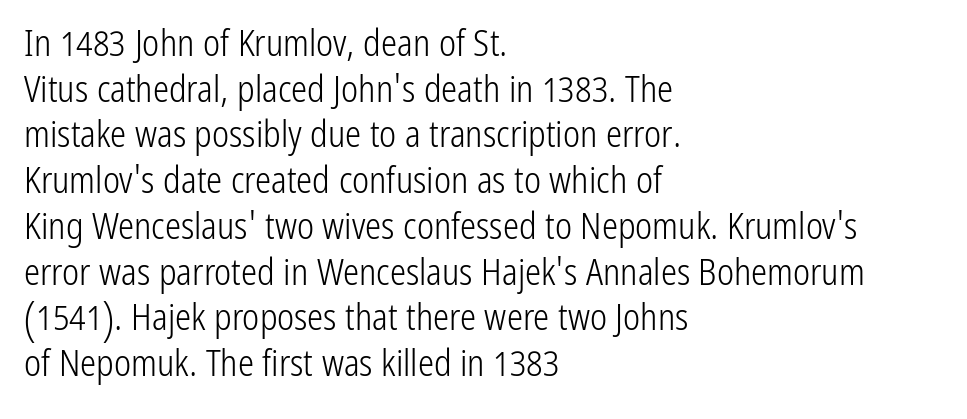
Q: Is the text bold? A: No.
Q: Is the text italic (slanted)? A: No, it is upright.
Q: Is the typeface a serif or a sans-serif typeface? A: Sans-serif.
Q: Is the text underlined? A: No.
Q: How is the paragraph aligned? A: Left-aligned.
Q: Is the spacing between letters normal or unusually wide? A: Normal.
Q: Is the spacing between lines tight, normal or loose? A: Normal.
Q: Width (condensed, normal, or wide)? A: Condensed.
Q: Stroke contrast? A: Low.
Q: x-height? A: Medium.
Q: Monospaced? A: No.
